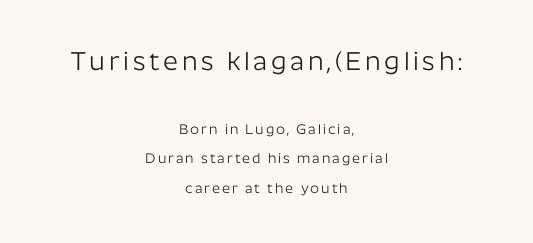
{"italic": "no", "bold": "no", "underline": "no", "align": "center", "line_spacing": "loose", "line_spacing_ratio": 2.09, "larger_block": "first", "size_ratio": 1.86, "glyph_px": 26}
